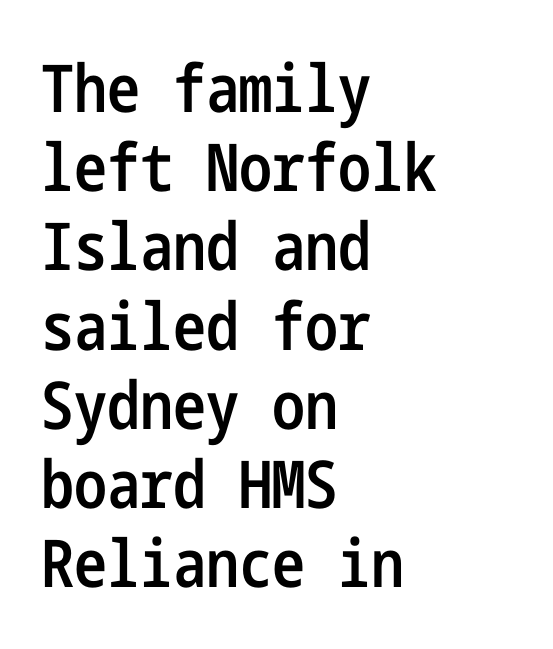
This rendering uses left alignment, leaving the right contour irregular. These lines were composed using upright roman letters. Strokes here are thickened, but only to semibold level. Standard letterfit; no display-style spreading of the glyphs. Clear beneath every line of the passage.
